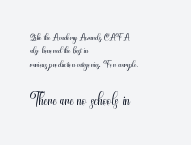
Q: Is the text bold? A: No.
Q: Is the text italic (slanted)? A: Yes.
Q: Is the text underlined? A: No.
Q: How is the paragraph aligned? A: Left-aligned.
Q: Is the spacing between letters normal or unusually wide? A: Normal.
Q: Is the spacing between lines tight, normal or loose? A: Tight.
Q: Which block of text is set in a larger size, the first (top) or the second (bottom)? A: The second (bottom) one.
